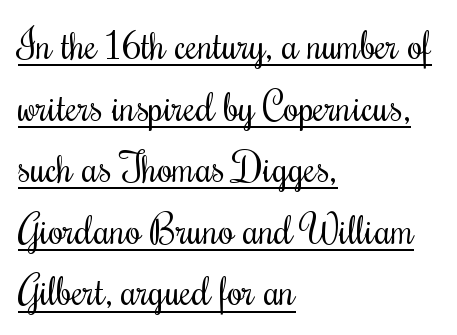
The image shows 39 px regular-weight, condensed serif type; set left-aligned, normal line spacing (1.58x), normal letter spacing, underlined; medium stroke contrast and a small x-height.
